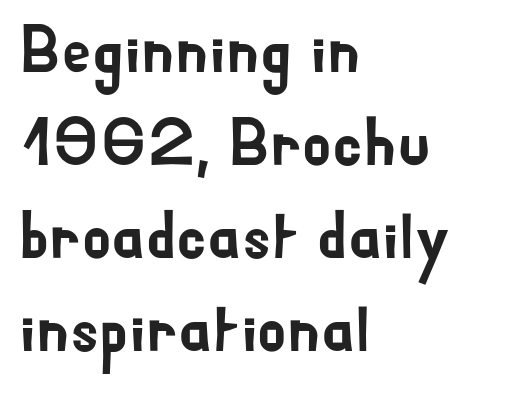
Q: Is the text italic (slanted)? A: No, it is upright.
Q: Is the typeface a serif or a sans-serif typeface? A: Sans-serif.
Q: Is the text underlined? A: No.
Q: How is the paragraph aligned? A: Left-aligned.
Q: Is the spacing between letters normal or unusually wide? A: Normal.
Q: Is the spacing between lines tight, normal or loose? A: Normal.
Q: Width (condensed, normal, or wide)? A: Normal.
Q: Stroke contrast? A: Low.
Q: x-height? A: Small.
Q: Monospaced? A: No.
